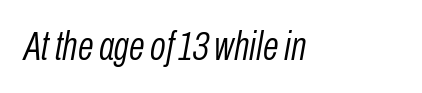
Q: Is the text bold? A: No.
Q: Is the text italic (slanted)? A: Yes, it leans right by about 10 degrees.
Q: Is the text underlined? A: No.
Q: Is the spacing between letters normal or unusually wide? A: Normal.
Q: Width (condensed, normal, or wide)? A: Condensed.
Q: Stroke contrast? A: Low.
Q: x-height? A: Medium.
Q: Monospaced? A: No.
